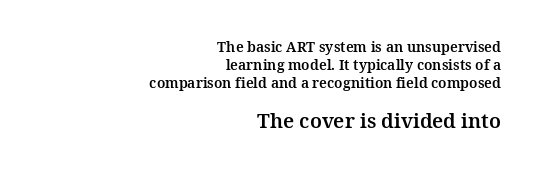
Designer's note — italics off, roman on. Reading down the block, your eye finds every line finishing at a fixed right position. Which of the two is more prominent by size? The second, at the bottom. Is the letter spacing exaggerated? No — it looks like the ordinary default.
